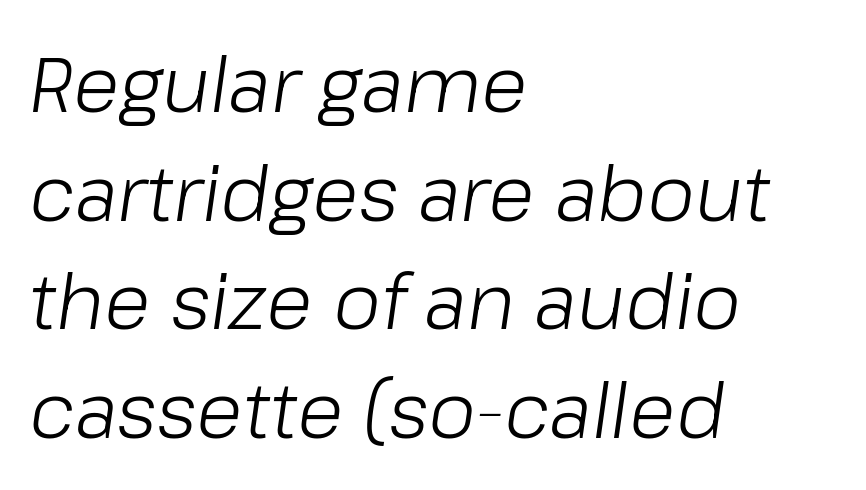
On a weight scale, this lands at 450 or below. These lines sit exactly where default settings would place them. A typesetter would call this proportional, since set widths differ per character. The foot of each line stays bare and open. Does the copy run flush right? No — it runs flush left. Look at the tracking — it's just the regular setting, nothing added.
